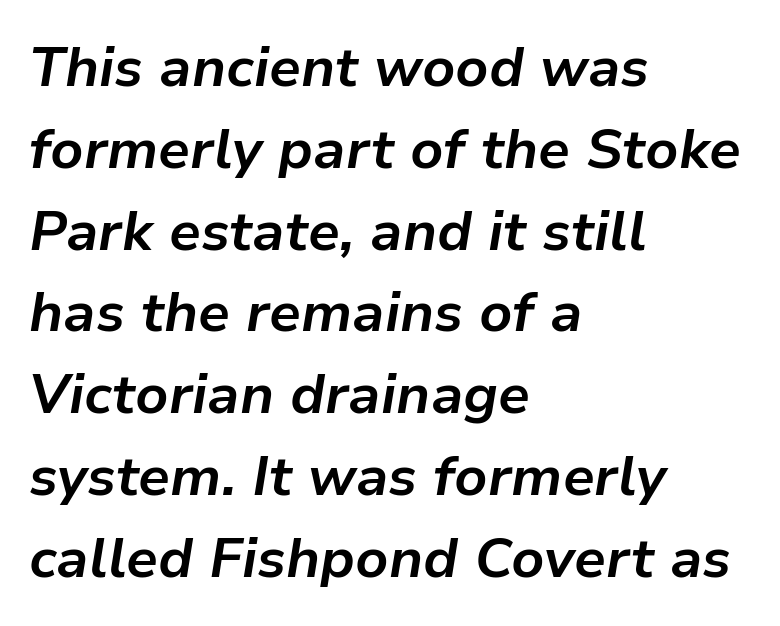
Q: Is the text bold? A: Yes.
Q: Is the text italic (slanted)? A: Yes, it leans right by about 9 degrees.
Q: Is the text underlined? A: No.
Q: How is the paragraph aligned? A: Left-aligned.
Q: Is the spacing between letters normal or unusually wide? A: Normal.
Q: Is the spacing between lines tight, normal or loose? A: Normal.
Q: Width (condensed, normal, or wide)? A: Normal.
Q: Stroke contrast? A: Low.
Q: x-height? A: Medium.
Q: Monospaced? A: No.
